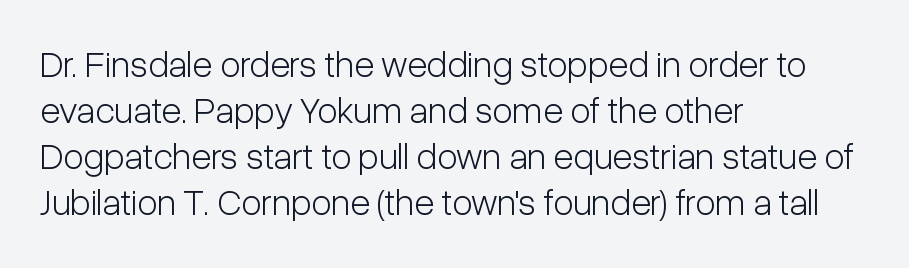
The image shows 37 px light, condensed sans-serif type, upright; set left-aligned, line spacing 1.24x, normal letter spacing, not underlined; low stroke contrast and a medium x-height.
